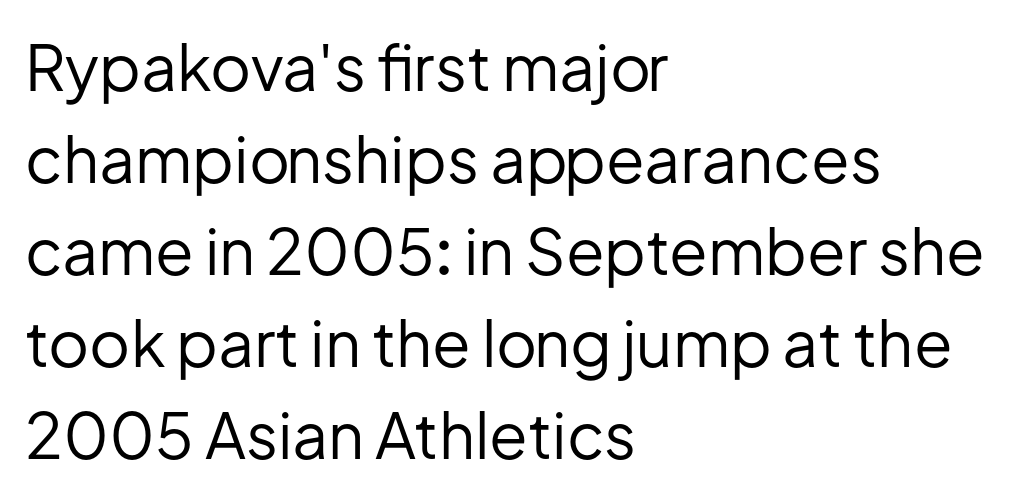
The image shows 63 px regular-weight sans-serif type, upright; set left-aligned, normal line spacing (1.46x), normal letter spacing, not underlined; low stroke contrast and a medium x-height.
